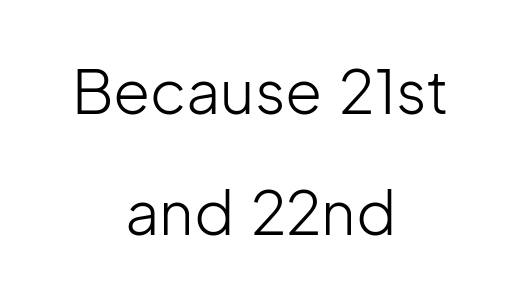
The image shows 60 px light sans-serif type, upright; set centered, loose line spacing (2.01x), normal letter spacing, not underlined; low stroke contrast and a medium x-height.
